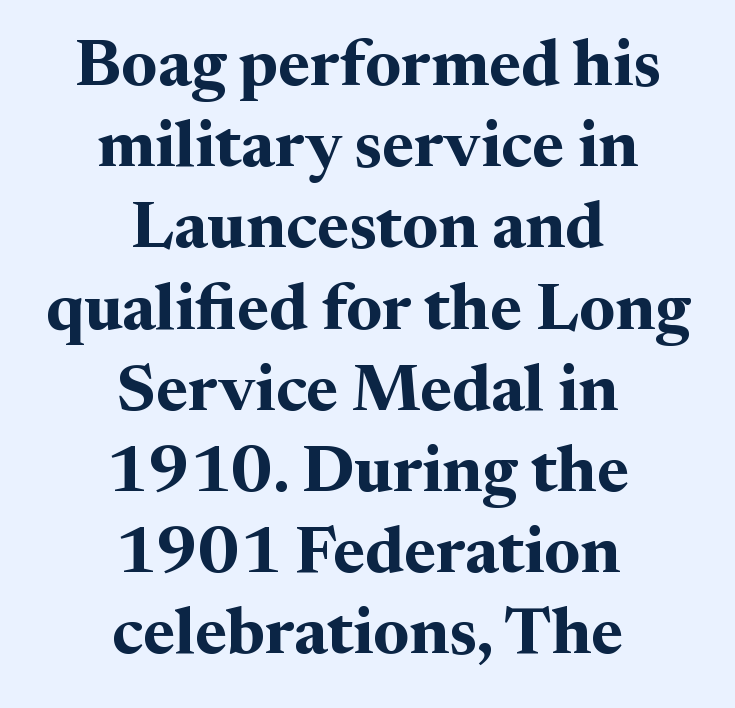
The image shows 66 px bold serif type, upright; set centered, line spacing 1.23x, normal letter spacing, not underlined; medium stroke contrast and a medium x-height.
